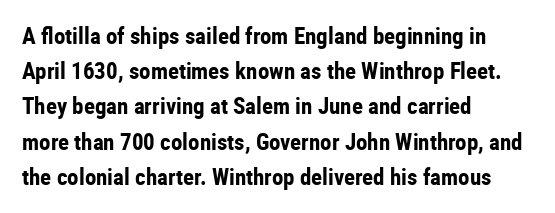
{"italic": "no", "bold": "yes", "underline": "no", "align": "left", "line_spacing": "normal", "line_spacing_ratio": 1.53, "letter_spacing": "normal", "letter_spacing_em": 0.0, "glyph_px": 23}
